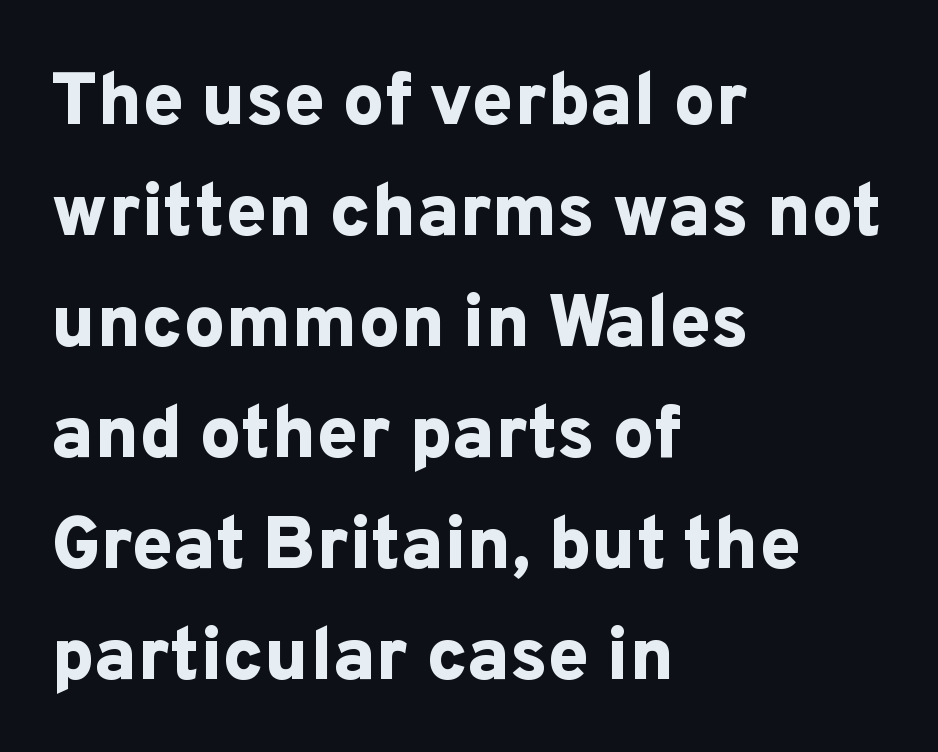
The lettering stays uniformly vertical, giving the passage a roman look. This rendering employs a face without finishing strokes, i.e., a sans-serif. One-word summary of the alignment: left. I'd describe the lettering as bold — thick and assertive. Here the designer chose a conventional face with non-uniform glyph widths. Reading down the column, the eye jumps a familiar distance to each next line.
